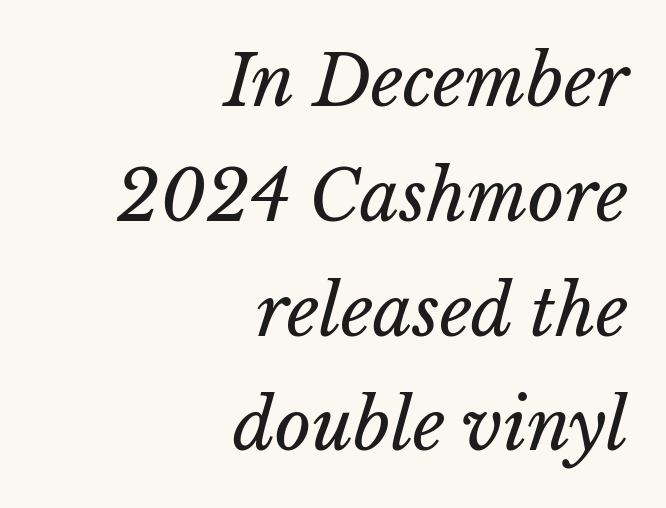
Q: Is the text bold? A: No.
Q: Is the text italic (slanted)? A: Yes, it leans right by about 15 degrees.
Q: Is the text underlined? A: No.
Q: How is the paragraph aligned? A: Right-aligned.
Q: Is the spacing between letters normal or unusually wide? A: Normal.
Q: Is the spacing between lines tight, normal or loose? A: Normal.
Q: Width (condensed, normal, or wide)? A: Normal.
Q: Stroke contrast? A: Low.
Q: x-height? A: Medium.
Q: Monospaced? A: No.
